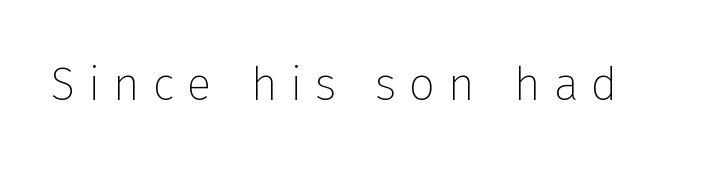
The image shows 46 px thin sans-serif type, upright; set unusually wide letter spacing (+0.28 em), not underlined; low stroke contrast and a medium x-height.
